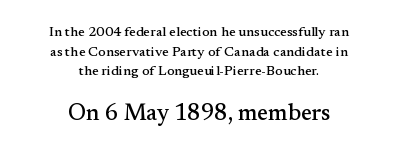
Q: Is the text italic (slanted)? A: No, it is upright.
Q: Is the text underlined? A: No.
Q: How is the paragraph aligned? A: Centered.
Q: Is the spacing between letters normal or unusually wide? A: Normal.
Q: Is the spacing between lines tight, normal or loose? A: Normal.
Q: Which block of text is set in a larger size, the first (top) or the second (bottom)? A: The second (bottom) one.
